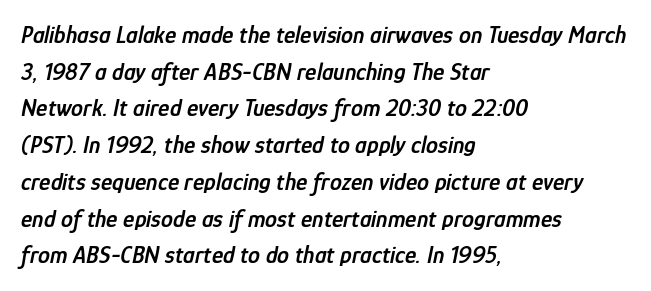
The face used here is rendered with its standard letterfit. Line beginnings align vertically; line endings do not. Compared with an ordinary text face, these strokes are moderately heavier — a semibold. Reading down the column, the eye jumps a familiar distance to each next line. The axis of the letterforms is tilted away from vertical.
